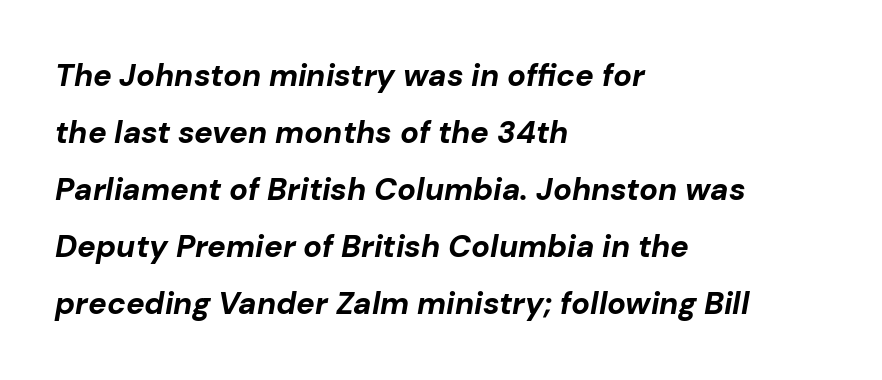
{"italic": "yes", "lean": "right", "slant_degrees": 10, "bold": "yes", "weight": "bold", "width": "normal", "stroke_contrast": "low", "x_height": "medium", "monospaced": "no", "underline": "no", "align": "left", "line_spacing_ratio": 1.84, "letter_spacing": "normal", "letter_spacing_em": 0.0, "glyph_px": 31}
